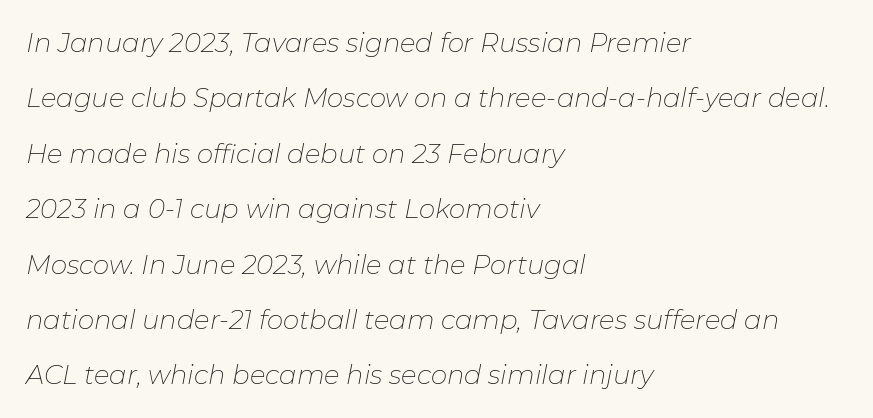
The image shows 26 px text type, italic (leaning right); set left-aligned, loose line spacing (2.13x), normal letter spacing, not underlined.
